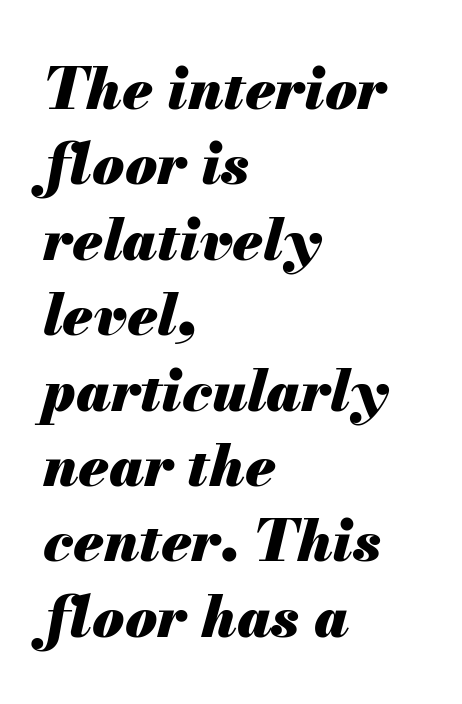
Does the leading feel generous? No, just average. A full-strength bold gives these letters their thick strokes. Spacing between characters is what you'd get straight out of the box. A bare baseline throughout the passage. Designer's note — italics engaged. Looks like regular typesetting: each glyph gets only the width it needs.
